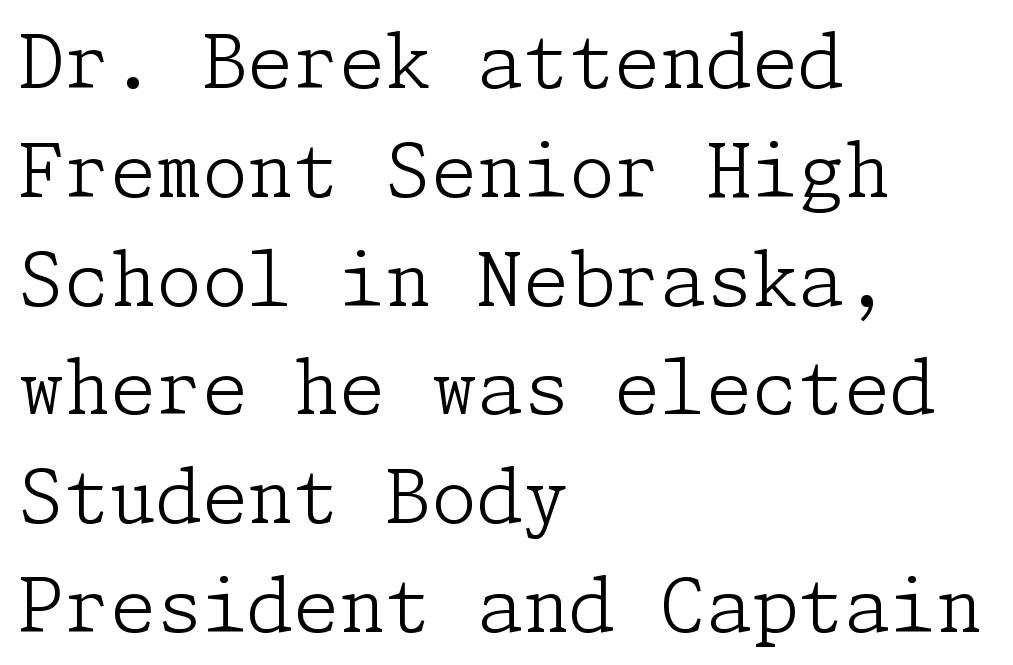
Letter spacing: default. Compared with a typical body face, this is equally light or lighter still. Line spacing here is normal. Left-aligned paragraph, ragged on the right.
